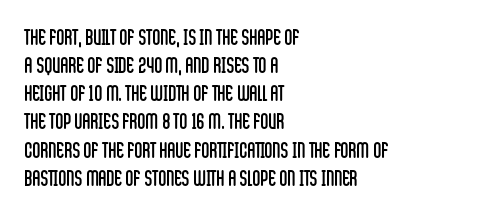
{"italic": "no", "bold": "no", "underline": "no", "align": "left", "line_spacing": "normal", "line_spacing_ratio": 1.28, "letter_spacing": "normal", "letter_spacing_em": 0.0, "glyph_px": 22}
